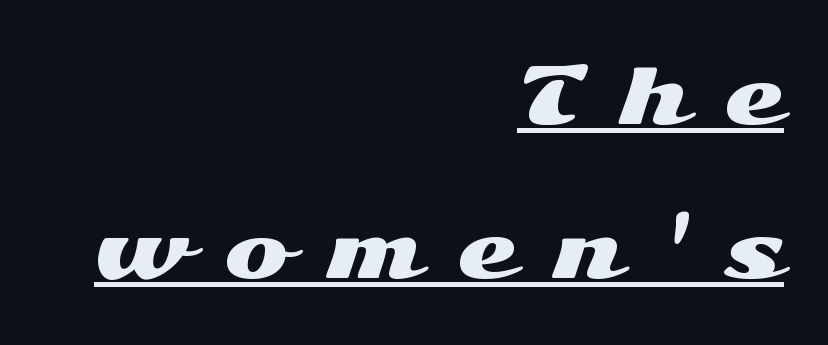
{"serif": "no", "width": "wide", "stroke_contrast": "medium", "x_height": "medium", "monospaced": "no", "underline": "yes", "align": "right", "line_spacing": "loose", "line_spacing_ratio": 2.0, "letter_spacing": "wide", "letter_spacing_em": 0.47, "glyph_px": 77}
